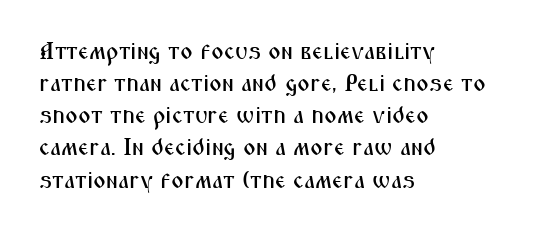
Q: Is the text italic (slanted)? A: No, it is upright.
Q: Is the text underlined? A: No.
Q: How is the paragraph aligned? A: Left-aligned.
Q: Is the spacing between letters normal or unusually wide? A: Normal.
Q: Is the spacing between lines tight, normal or loose? A: Normal.
